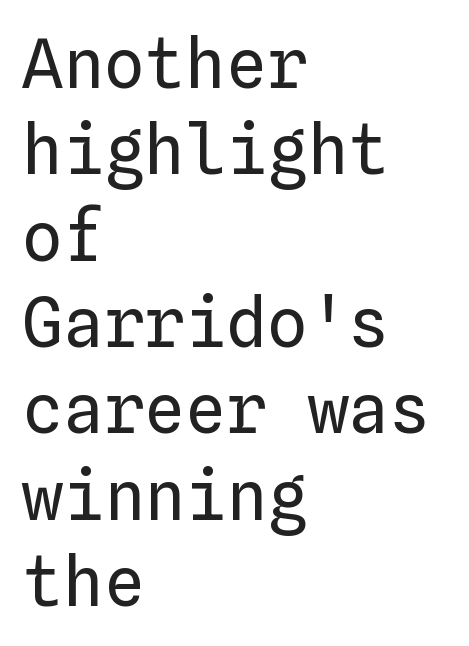
Q: Is the text bold? A: No.
Q: Is the text italic (slanted)? A: No, it is upright.
Q: Is the text underlined? A: No.
Q: How is the paragraph aligned? A: Left-aligned.
Q: Is the spacing between letters normal or unusually wide? A: Normal.
Q: Is the spacing between lines tight, normal or loose? A: Normal.
Q: Width (condensed, normal, or wide)? A: Normal.
Q: Stroke contrast? A: Low.
Q: x-height? A: Medium.
Q: Monospaced? A: Yes.
